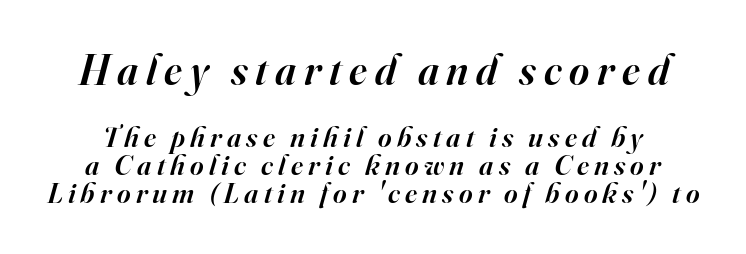
Rule under the text: the space is simply empty. Serif or sans? Serif — the stroke terminals have little feet. An italicized treatment has been applied to the whole sample. Regarding leading, the lines here are crowded together. On the weight axis this lands at semibold, roughly 600.
